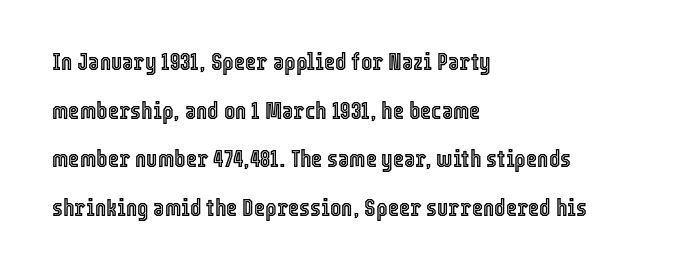
The image shows 24 px text type, upright; set left-aligned, loose line spacing (2.03x), normal letter spacing, not underlined.
